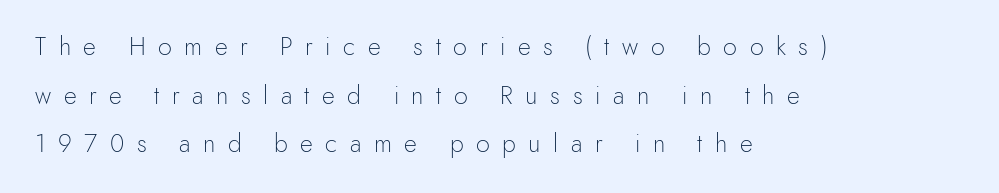
Q: Is the text bold? A: No.
Q: Is the text italic (slanted)? A: No, it is upright.
Q: Is the text underlined? A: No.
Q: How is the paragraph aligned? A: Left-aligned.
Q: Is the spacing between letters normal or unusually wide? A: Unusually wide.
Q: Is the spacing between lines tight, normal or loose? A: Loose.
